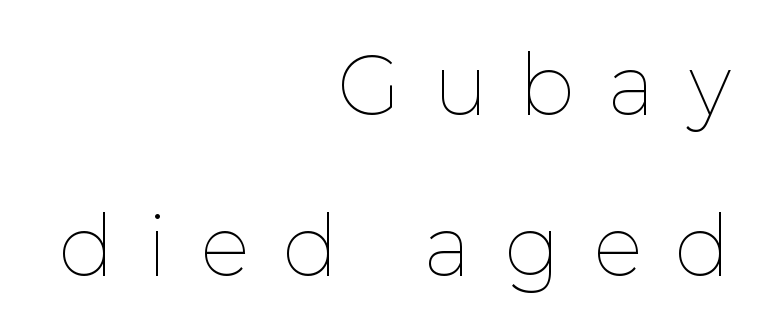
Rendered with straight, roman letterforms. One-word summary of the alignment: right. Students, note that the glyphs here are deliberately spaced far apart. The lines are spread far apart with generous leading.
